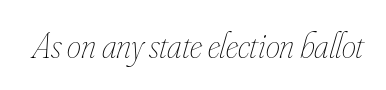
These lines are rendered in a variable-pitch font. Caption: standard tracking, unaltered. The font's italic variant was chosen for this text. The font sits on the lighter half of the weight spectrum, regular included. Decoration check: the copy has no underline.
